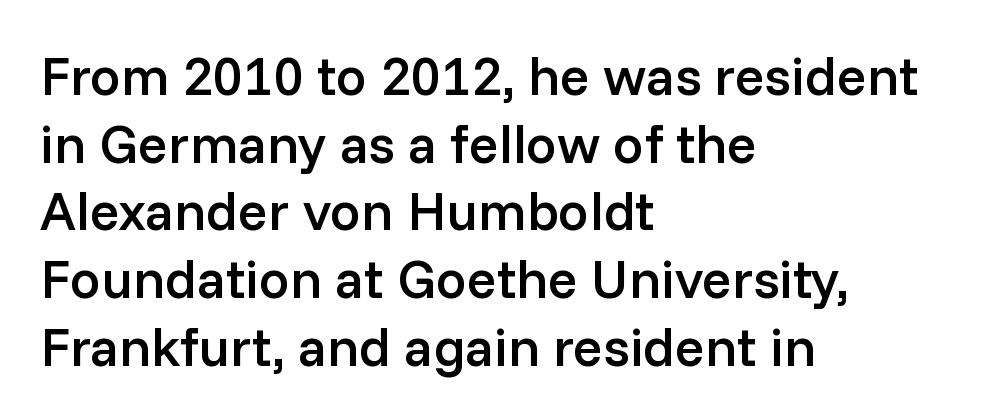
The image shows 55 px semibold sans-serif type, upright; set left-aligned, line spacing 1.23x, normal letter spacing, not underlined; low stroke contrast and a medium x-height.
